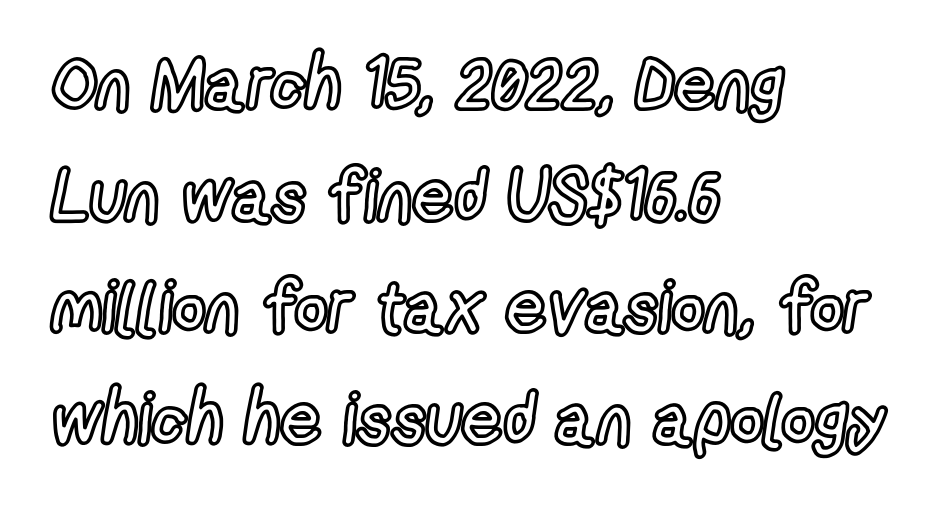
{"width": "condensed", "x_height": "medium", "monospaced": "no", "underline": "no", "align": "left", "line_spacing": "normal", "line_spacing_ratio": 1.55, "letter_spacing": "normal", "letter_spacing_em": 0.0, "glyph_px": 72}
